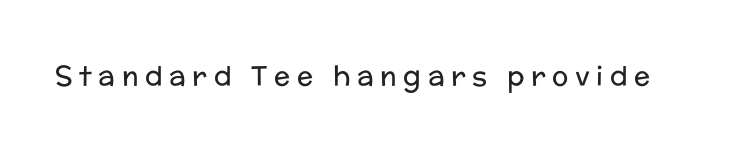
Q: Is the text bold? A: No.
Q: Is the text italic (slanted)? A: No, it is upright.
Q: Is the text underlined? A: No.
Q: Is the spacing between letters normal or unusually wide? A: Unusually wide.
